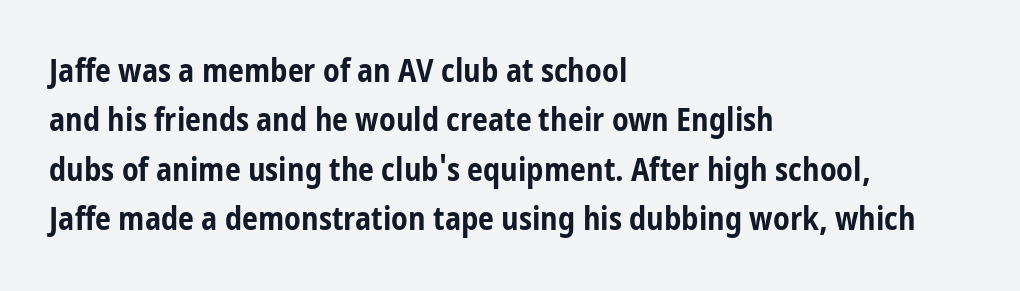
{"serif": "no", "italic": "no", "bold": "yes", "weight": "bold", "width": "condensed", "stroke_contrast": "low", "x_height": "medium", "monospaced": "no", "underline": "no", "align": "left", "line_spacing": "normal", "line_spacing_ratio": 1.54, "letter_spacing": "normal", "letter_spacing_em": 0.0, "glyph_px": 32}
